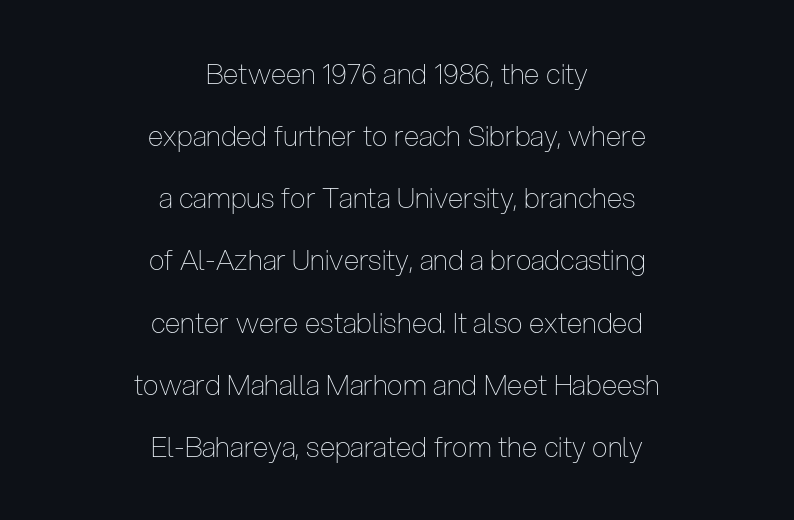
Q: Is the text bold? A: No.
Q: Is the text italic (slanted)? A: No, it is upright.
Q: Is the typeface a serif or a sans-serif typeface? A: Sans-serif.
Q: Is the text underlined? A: No.
Q: How is the paragraph aligned? A: Centered.
Q: Is the spacing between letters normal or unusually wide? A: Normal.
Q: Is the spacing between lines tight, normal or loose? A: Loose.
Q: Width (condensed, normal, or wide)? A: Condensed.
Q: Stroke contrast? A: Low.
Q: x-height? A: Medium.
Q: Monospaced? A: No.
